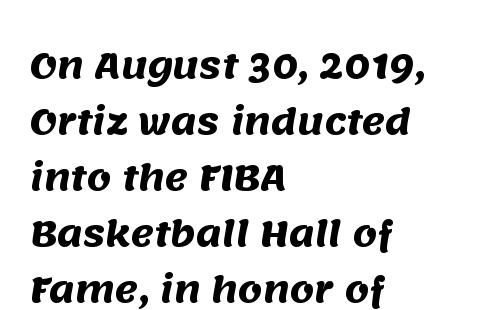
Q: Is the text bold? A: Yes.
Q: Is the typeface a serif or a sans-serif typeface? A: Sans-serif.
Q: Is the text underlined? A: No.
Q: How is the paragraph aligned? A: Left-aligned.
Q: Is the spacing between letters normal or unusually wide? A: Normal.
Q: Is the spacing between lines tight, normal or loose? A: Normal.
Q: Width (condensed, normal, or wide)? A: Normal.
Q: Stroke contrast? A: Medium.
Q: x-height? A: Large.
Q: Monospaced? A: No.
